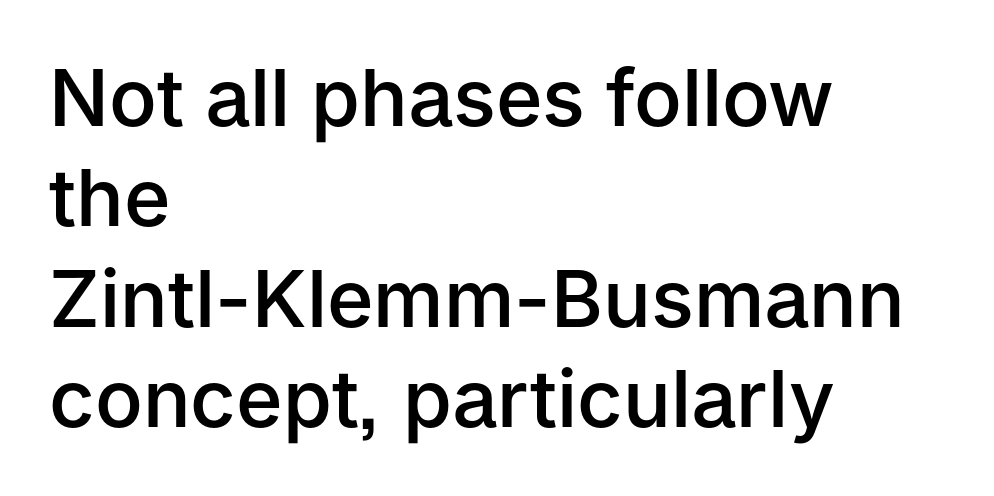
{"serif": "no", "italic": "no", "bold": "semi", "weight": "semibold", "width": "normal", "stroke_contrast": "low", "x_height": "medium", "monospaced": "no", "underline": "no", "align": "left", "line_spacing": "normal", "line_spacing_ratio": 1.27, "letter_spacing": "normal", "letter_spacing_em": 0.0, "glyph_px": 79}
